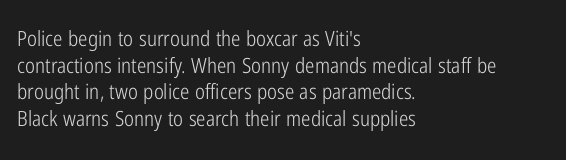
The image shows 21 px text type, upright; set left-aligned, normal line spacing (1.27x), normal letter spacing, not underlined.
